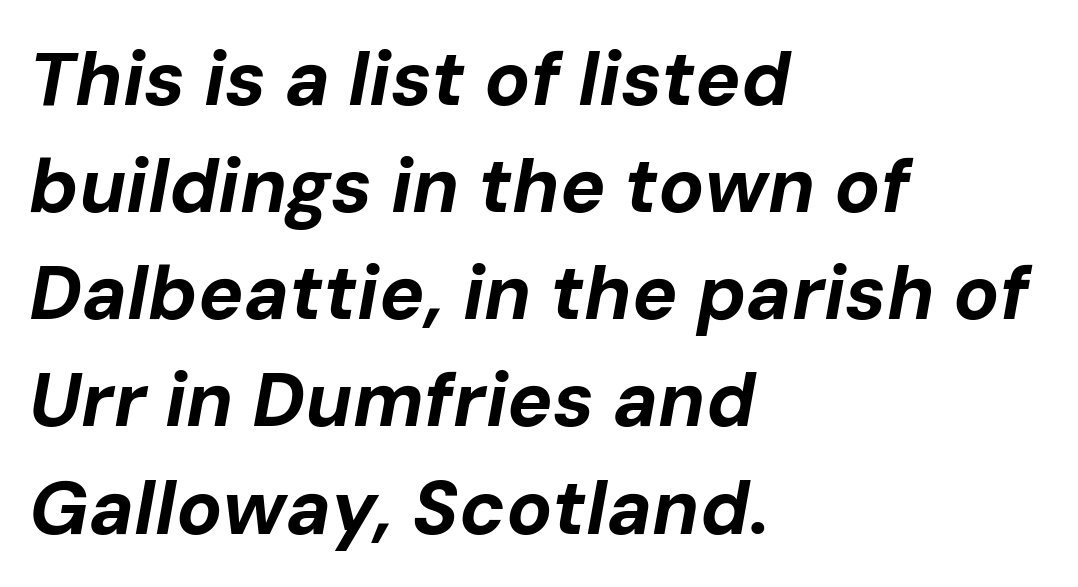
The image shows 76 px bold type, italic (leaning right); set left-aligned, normal line spacing (1.41x), normal letter spacing, not underlined; low stroke contrast and a medium x-height.
